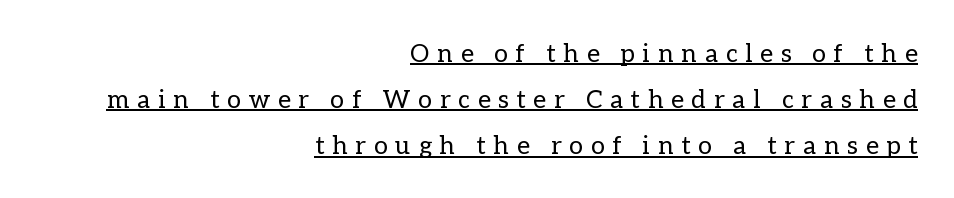
Q: Is the text bold? A: No.
Q: Is the text italic (slanted)? A: No, it is upright.
Q: Is the text underlined? A: Yes.
Q: How is the paragraph aligned? A: Right-aligned.
Q: Is the spacing between letters normal or unusually wide? A: Unusually wide.
